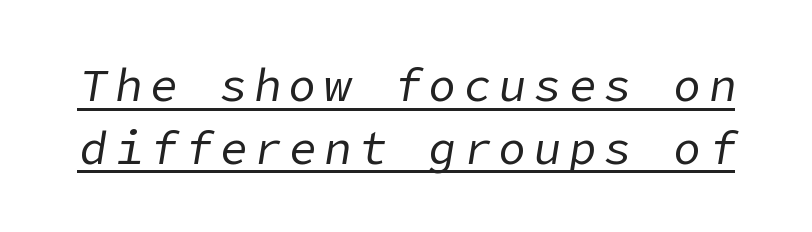
The image shows 46 px regular-weight type, italic (leaning right); set normal line spacing (1.36x), underlined; low stroke contrast and a medium x-height.
